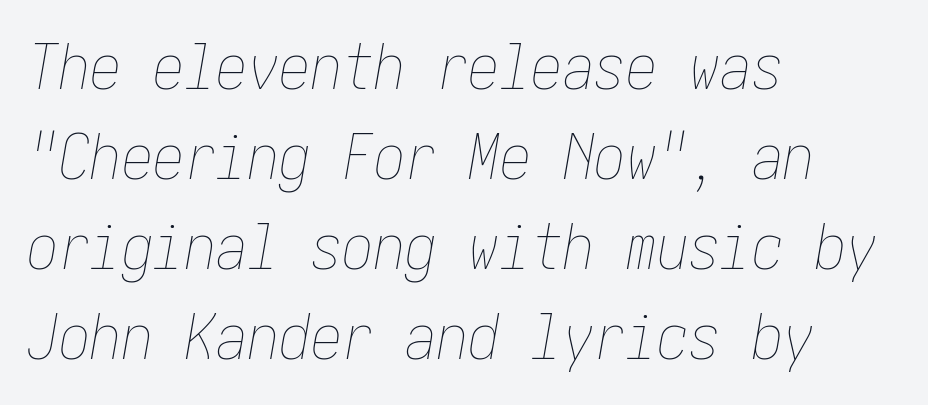
Students, observe: this is what conventionally led text looks like. Beneath every word, the page is bare. The paragraph shown leans on its left margin. Emphasis-style slanted type is in use. Stem width sits at or under what a default text font uses.
